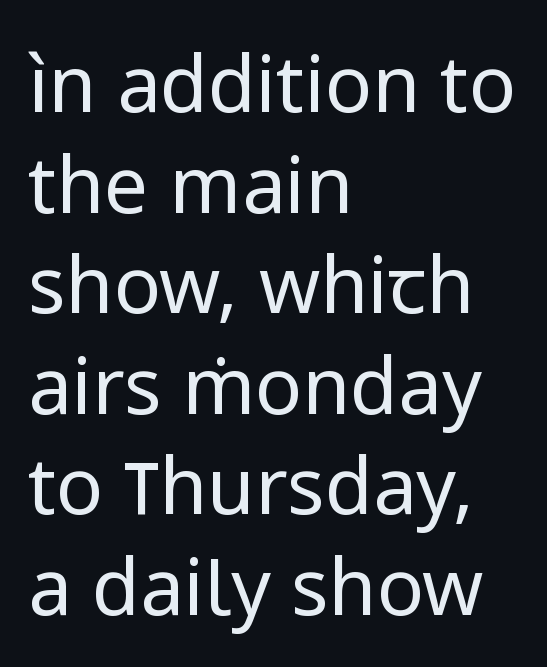
The image shows 78 px regular-weight sans-serif type, upright; set left-aligned, normal line spacing (1.29x), normal letter spacing, not underlined; low stroke contrast and a medium x-height.
